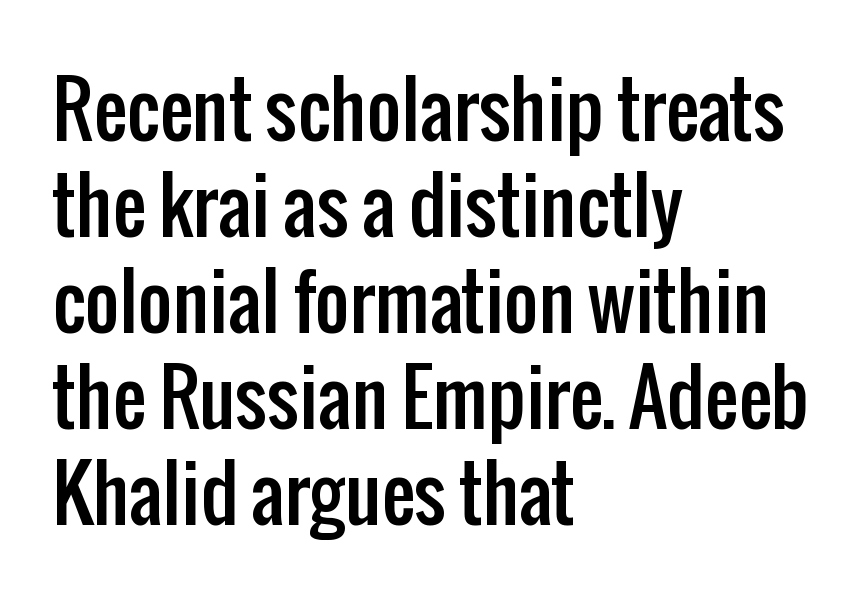
Looks like regular typesetting: each glyph gets only the width it needs. The letters sit at their default tracking, neither squeezed nor spread. Leftover space on each line is placed entirely after the last word. Serifs: no, the terminals of the letterforms are clean. The lines sit at an ordinary, default distance from one another.
